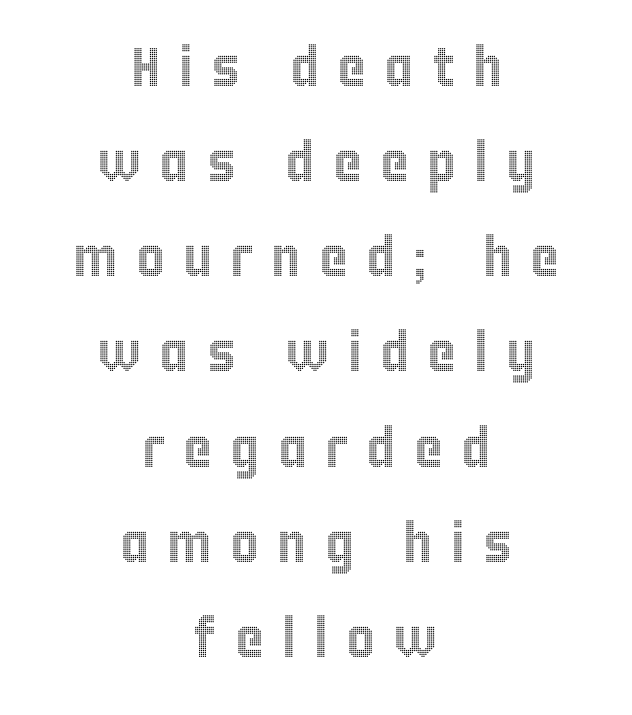
The image shows 55 px condensed type, upright; set centered, line spacing 1.73x, unusually wide letter spacing (+0.33 em), not underlined; a large x-height.
